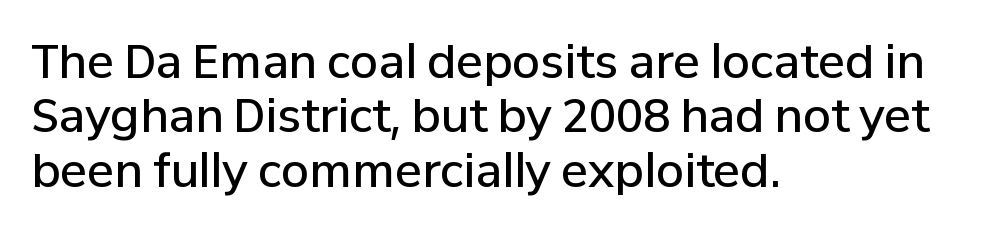
{"serif": "no", "italic": "no", "bold": "semi", "weight": "semibold", "width": "normal", "stroke_contrast": "low", "x_height": "medium", "monospaced": "no", "underline": "no", "align": "left", "line_spacing_ratio": 1.21, "letter_spacing": "normal", "letter_spacing_em": 0.0, "glyph_px": 45}
